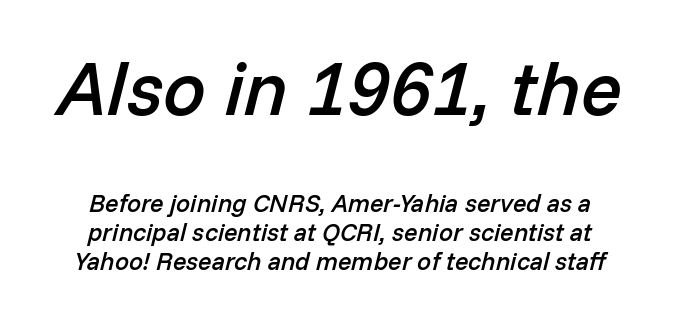
Q: Is the text bold? A: Semi-bold.
Q: Is the text italic (slanted)? A: Yes, it leans right by about 14 degrees.
Q: Is the text underlined? A: No.
Q: How is the paragraph aligned? A: Centered.
Q: Is the spacing between letters normal or unusually wide? A: Normal.
Q: Is the spacing between lines tight, normal or loose? A: Tight.
Q: Which block of text is set in a larger size, the first (top) or the second (bottom)? A: The first (top) one.
Q: Width (condensed, normal, or wide)? A: Normal.
Q: Stroke contrast? A: Low.
Q: x-height? A: Medium.
Q: Monospaced? A: No.
